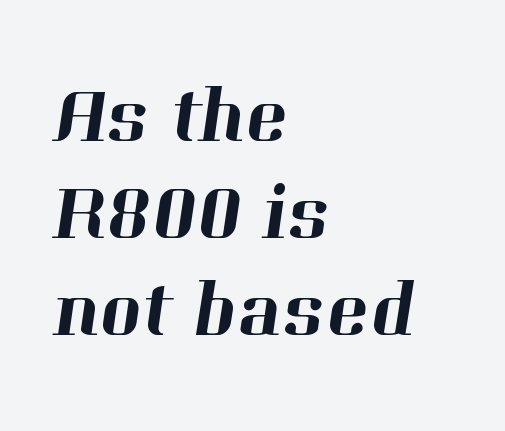
The compositor pushed each line to the left boundary. Letter spacing: default. Unlike a clean sans, this face finishes its strokes with serifs. The rendering uses natural spacing where letterforms have individual widths. Decoration check: the copy has no underline.
